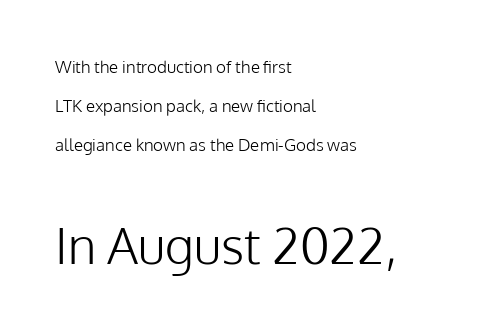
The axis of the letterforms is exactly vertical. A typesetter would call this zero additional tracking. A student would call this left alignment; a typographer would say flush left, rag right. Underlining? Definitely not there.
